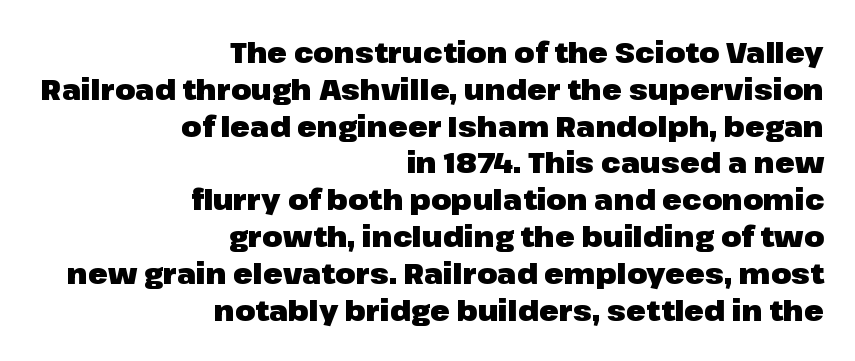
The image shows 29 px heavy sans-serif type, upright; set right-aligned, normal line spacing (1.27x), normal letter spacing, not underlined; low stroke contrast and a medium x-height.
